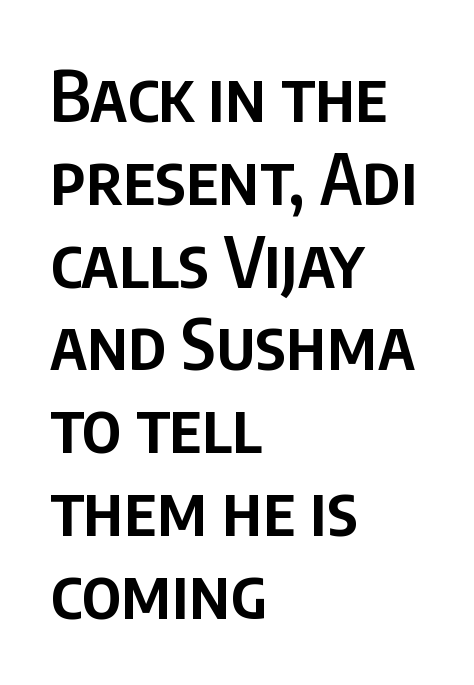
{"serif": "no", "italic": "no", "bold": "semi", "weight": "semibold", "width": "condensed", "stroke_contrast": "low", "x_height": "large", "monospaced": "no", "underline": "no", "align": "left", "line_spacing_ratio": 1.2, "letter_spacing": "normal", "letter_spacing_em": 0.0, "glyph_px": 69}
